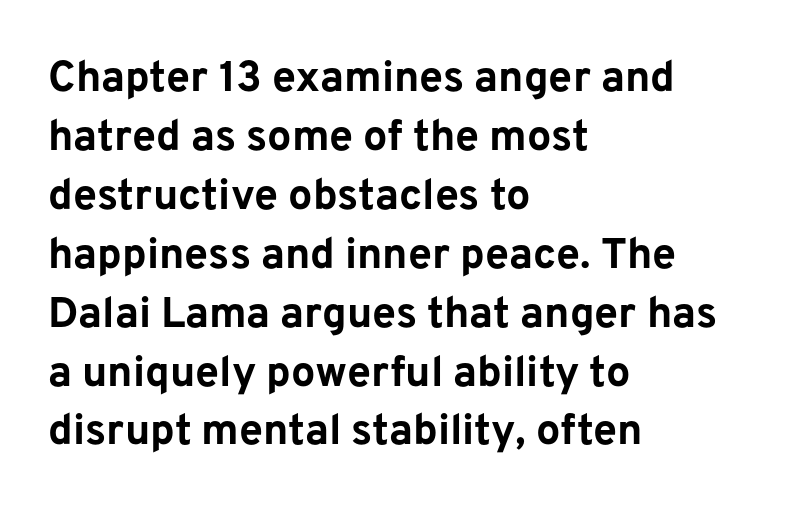
{"serif": "no", "italic": "no", "bold": "yes", "weight": "bold", "width": "normal", "stroke_contrast": "low", "x_height": "medium", "monospaced": "no", "underline": "no", "align": "left", "line_spacing": "normal", "line_spacing_ratio": 1.37, "letter_spacing": "normal", "letter_spacing_em": 0.0, "glyph_px": 43}
